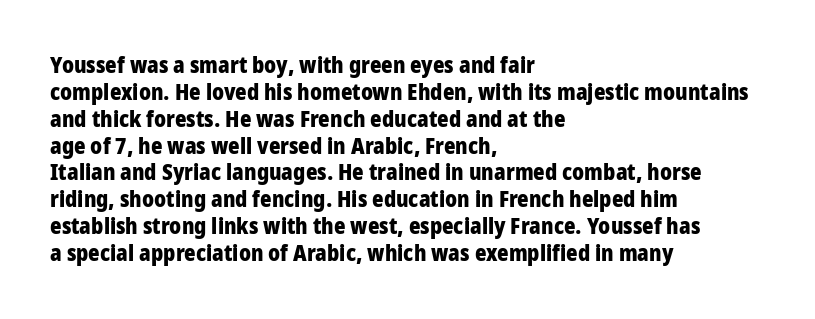
Q: Is the text bold? A: Yes.
Q: Is the text italic (slanted)? A: No, it is upright.
Q: Is the text underlined? A: No.
Q: How is the paragraph aligned? A: Left-aligned.
Q: Is the spacing between letters normal or unusually wide? A: Normal.
